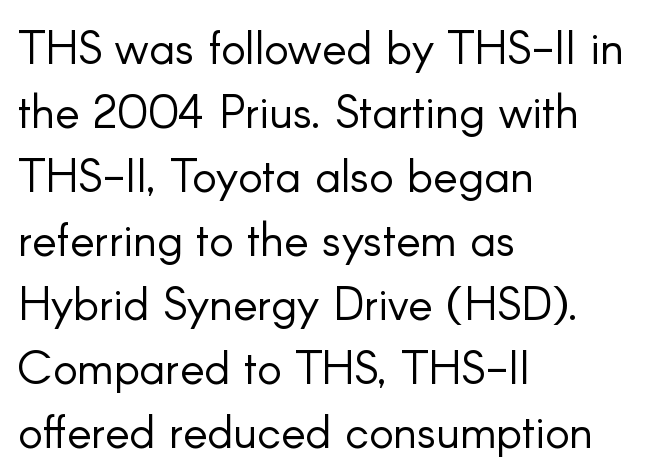
{"serif": "no", "italic": "no", "bold": "no", "weight": "light", "width": "normal", "stroke_contrast": "low", "x_height": "small", "monospaced": "no", "underline": "no", "align": "left", "line_spacing": "normal", "line_spacing_ratio": 1.39, "letter_spacing": "normal", "letter_spacing_em": 0.0, "glyph_px": 46}
